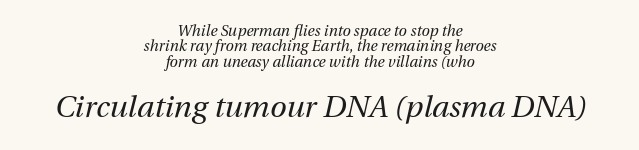
The image shows 30 px regular-weight type, italic (leaning right); set centered, tight line spacing (1.03x), normal letter spacing, not underlined; the second (bottom) block is 2.0x larger; medium stroke contrast and a medium x-height.
